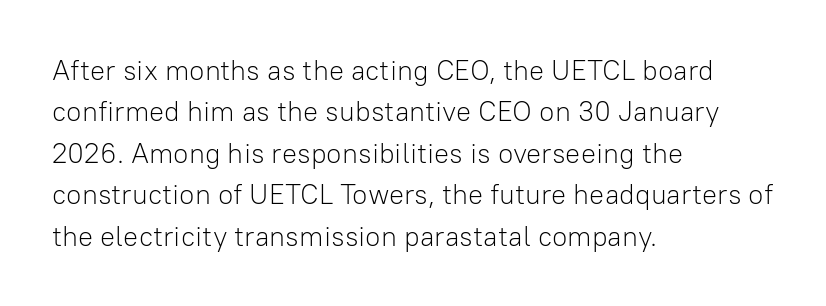
{"serif": "no", "italic": "no", "bold": "no", "weight": "light", "width": "normal", "stroke_contrast": "low", "x_height": "medium", "monospaced": "no", "underline": "no", "align": "left", "line_spacing": "normal", "line_spacing_ratio": 1.48, "letter_spacing": "normal", "letter_spacing_em": 0.0, "glyph_px": 28}
